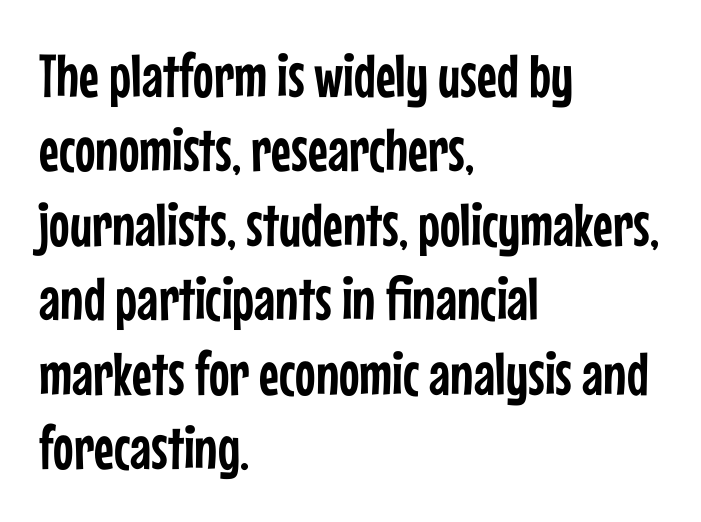
Classification — sans serif. Caption: multi-line text, flush left, ragged right. Glance below the letters and you will spot only blank space. These lines are rendered in a variable-pitch font. The lettering stays uniformly vertical, giving the passage a roman look.
